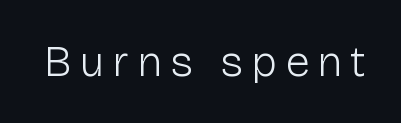
Q: Is the text bold? A: No.
Q: Is the text italic (slanted)? A: No, it is upright.
Q: Is the typeface a serif or a sans-serif typeface? A: Sans-serif.
Q: Is the text underlined? A: No.
Q: Width (condensed, normal, or wide)? A: Normal.
Q: Stroke contrast? A: Low.
Q: x-height? A: Medium.
Q: Monospaced? A: No.
